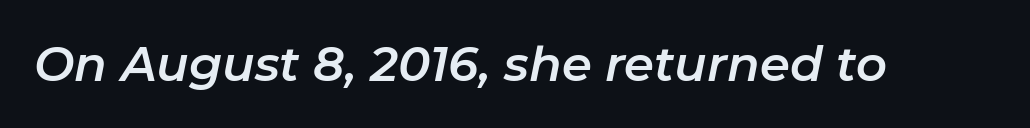
{"italic": "yes", "lean": "right", "slant_degrees": 11, "width": "normal", "stroke_contrast": "low", "x_height": "medium", "monospaced": "no", "underline": "no", "letter_spacing": "normal", "letter_spacing_em": 0.0, "glyph_px": 48}
